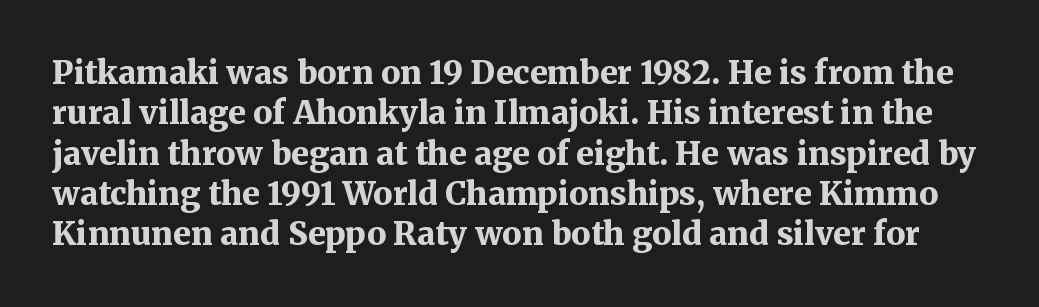
{"serif": "yes", "italic": "no", "bold": "yes", "weight": "bold", "width": "normal", "stroke_contrast": "medium", "x_height": "medium", "monospaced": "no", "underline": "no", "line_spacing": "normal", "line_spacing_ratio": 1.26, "letter_spacing": "normal", "letter_spacing_em": 0.0, "glyph_px": 32}
